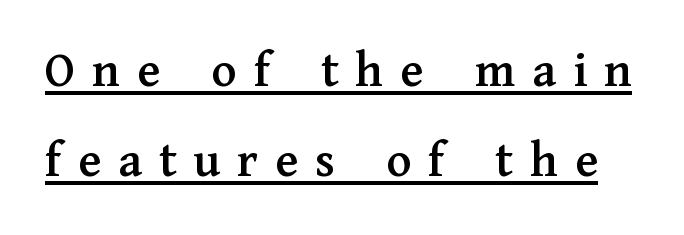
Short note: letters widely spaced. This is serif lettering, the kind often seen in printed books. Each line of the rendering has a horizontal stroke beneath the glyphs. You can tell it's not italic because the verticals are truly vertical.
